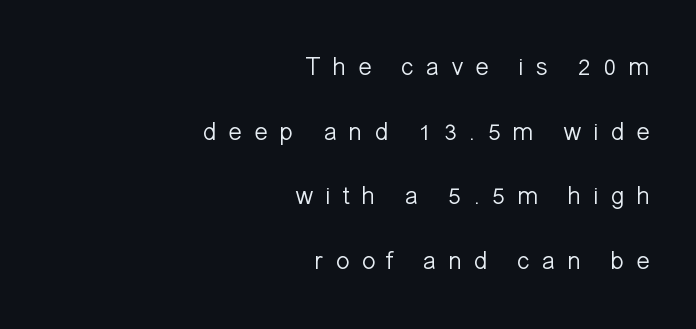
The specimen omits any rule beneath the text block's lines. The cut favours lightness, reaching ordinary text weight at its darkest. Each word looks stretched out because of the extra space between its letters. Ascenders rise straight up at ninety degrees. Every row of glyphs terminates at an identical x-position on the right.
